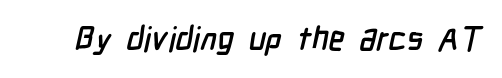
The string is rendered with underlining switched off. Nothing unusual about the tracking: characters are spaced as the font intends. I'd call this a sans setting — the letters go barefoot. Think of a printed novel: that variable character pitch is what you see here.
